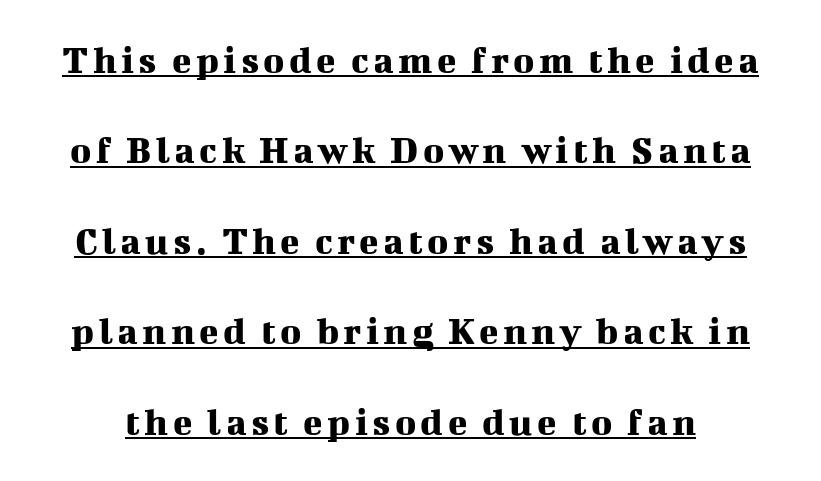
{"serif": "yes", "italic": "no", "width": "normal", "stroke_contrast": "medium", "x_height": "medium", "monospaced": "no", "underline": "yes", "line_spacing": "loose", "line_spacing_ratio": 2.26, "glyph_px": 40}
